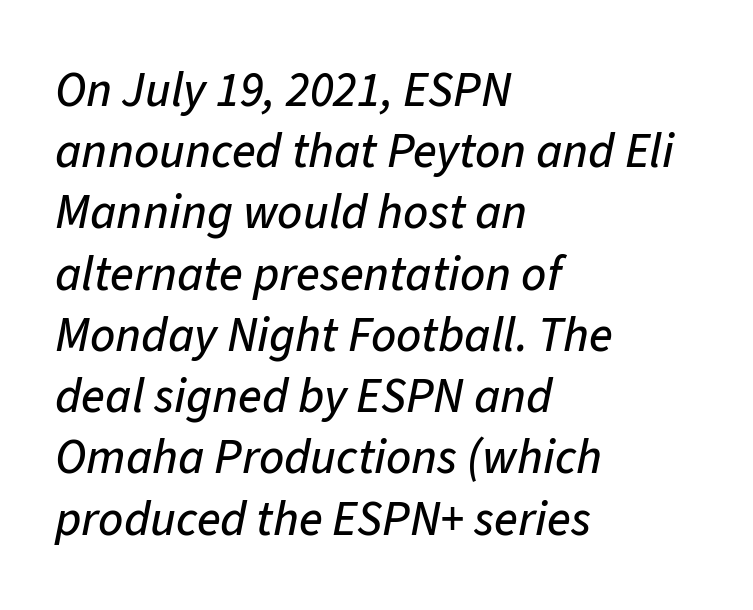
The image shows 49 px text type, italic (leaning right); set left-aligned, normal line spacing (1.25x), normal letter spacing, not underlined; low stroke contrast and a medium x-height.
